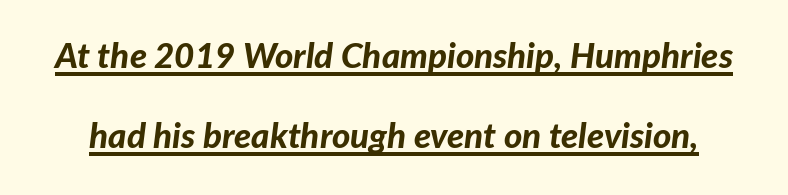
Q: Is the text bold? A: Yes.
Q: Is the text italic (slanted)? A: Yes, it leans right by about 7 degrees.
Q: Is the text underlined? A: Yes.
Q: Is the spacing between letters normal or unusually wide? A: Normal.
Q: Is the spacing between lines tight, normal or loose? A: Loose.
Q: Width (condensed, normal, or wide)? A: Normal.
Q: Stroke contrast? A: Low.
Q: x-height? A: Medium.
Q: Monospaced? A: No.
